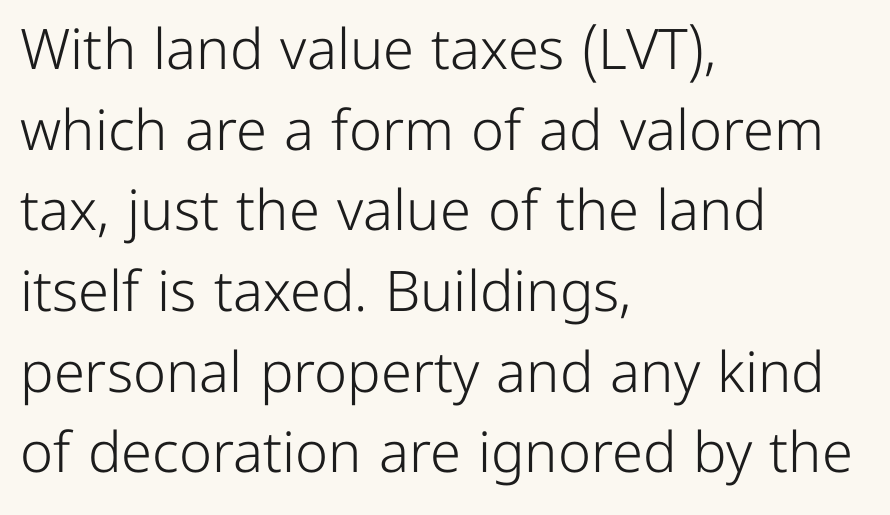
The type family on display is of the sans-serif kind. No word sits above an underline. Quick note: not italic, upright. A light-to-regular cut is what we see here.
